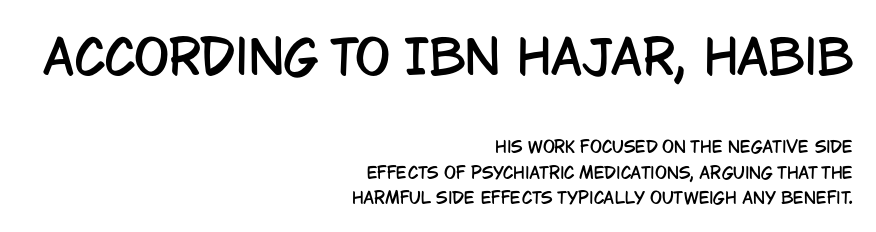
Q: Is the text italic (slanted)? A: No, it is upright.
Q: Is the typeface a serif or a sans-serif typeface? A: Sans-serif.
Q: Is the text underlined? A: No.
Q: How is the paragraph aligned? A: Right-aligned.
Q: Is the spacing between letters normal or unusually wide? A: Normal.
Q: Is the spacing between lines tight, normal or loose? A: Normal.
Q: Which block of text is set in a larger size, the first (top) or the second (bottom)? A: The first (top) one.
Q: Width (condensed, normal, or wide)? A: Condensed.
Q: Stroke contrast? A: Low.
Q: x-height? A: Large.
Q: Monospaced? A: No.
